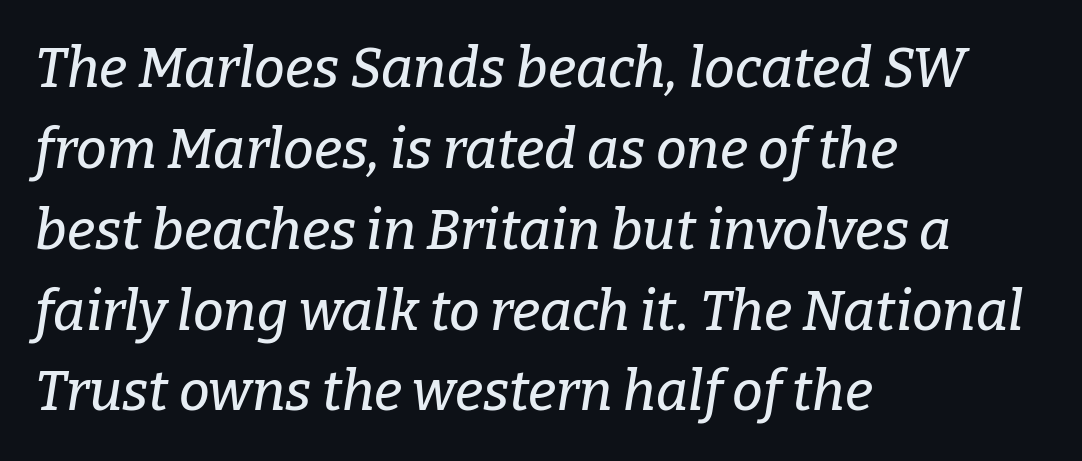
The image shows 55 px serif type, italic (leaning right); set left-aligned, normal line spacing (1.47x), normal letter spacing, not underlined; low stroke contrast and a medium x-height.
